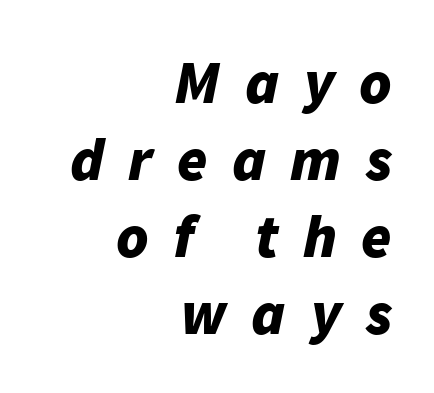
Q: Is the text bold? A: Yes.
Q: Is the text italic (slanted)? A: Yes, it leans right by about 11 degrees.
Q: Is the text underlined? A: No.
Q: How is the paragraph aligned? A: Right-aligned.
Q: Is the spacing between letters normal or unusually wide? A: Unusually wide.
Q: Is the spacing between lines tight, normal or loose? A: Normal.
Q: Width (condensed, normal, or wide)? A: Normal.
Q: Stroke contrast? A: Low.
Q: x-height? A: Medium.
Q: Monospaced? A: No.
